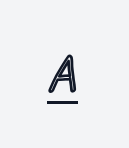
Q: Is the text italic (slanted)? A: Yes.
Q: Is the text underlined? A: Yes.
Q: Is the spacing between letters normal or unusually wide? A: Unusually wide.
Q: Width (condensed, normal, or wide)? A: Condensed.
Q: x-height? A: Large.
Q: Monospaced? A: No.
